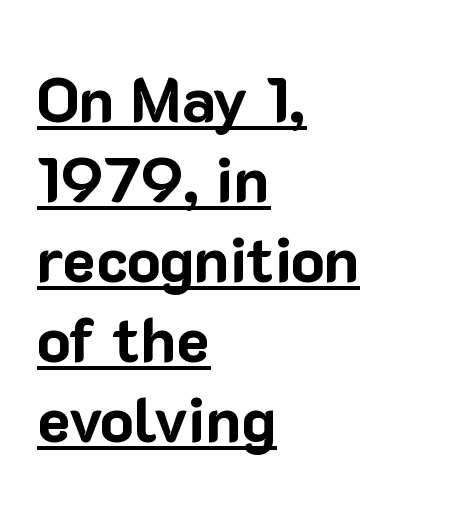
Spacing verdict: proportional, widths tailored to each character. A typesetter would call this zero additional tracking. These characters rest on top of a visible drawn line. Grotesque or geometric, the face here clearly has no serifs. Notice how the stems are strictly vertical — no italics here. Every letter is thick-stroked: bold, no question.
